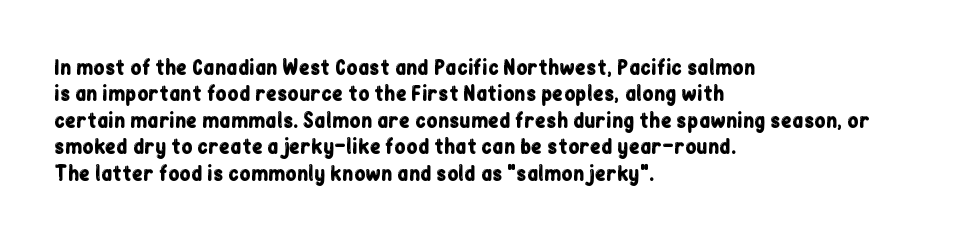
Q: Is the text italic (slanted)? A: No, it is upright.
Q: Is the text underlined? A: No.
Q: How is the paragraph aligned? A: Left-aligned.
Q: Is the spacing between letters normal or unusually wide? A: Normal.
Q: Is the spacing between lines tight, normal or loose? A: Normal.
